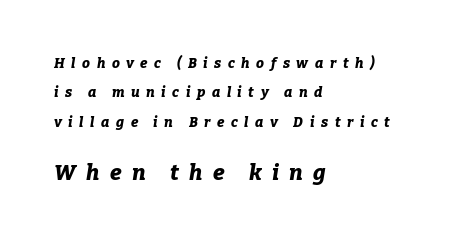
Top chunk: small. Bottom chunk: large. Is the block centered? No — it sits flush against the left margin. Just letters on the line, the space beneath them empty. Words appear elongated and porous because spacing is wide. If you drew a line through each stem, it would be angled.
